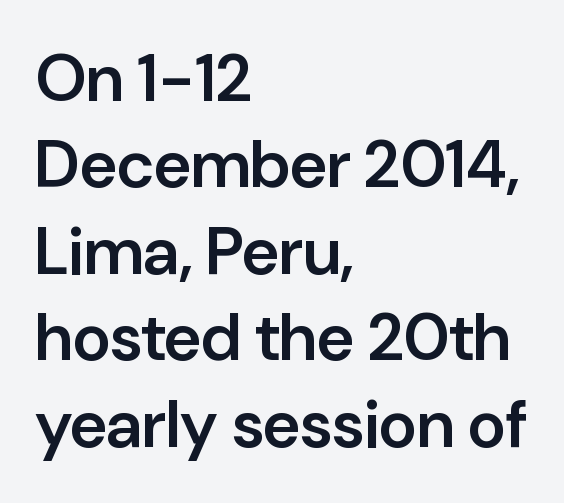
Q: Is the text bold? A: Semi-bold.
Q: Is the text italic (slanted)? A: No, it is upright.
Q: Is the typeface a serif or a sans-serif typeface? A: Sans-serif.
Q: Is the text underlined? A: No.
Q: How is the paragraph aligned? A: Left-aligned.
Q: Is the spacing between letters normal or unusually wide? A: Normal.
Q: Is the spacing between lines tight, normal or loose? A: Normal.
Q: Width (condensed, normal, or wide)? A: Normal.
Q: Stroke contrast? A: Low.
Q: x-height? A: Medium.
Q: Monospaced? A: No.
